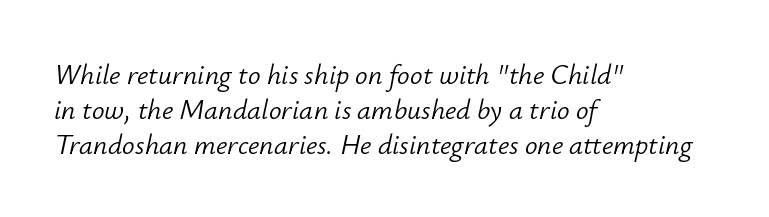
{"italic": "yes", "lean": "right", "slant_degrees": 12, "bold": "no", "weight": "light", "width": "normal", "stroke_contrast": "low", "x_height": "small", "monospaced": "no", "underline": "no", "align": "left", "line_spacing": "normal", "line_spacing_ratio": 1.25, "letter_spacing": "normal", "letter_spacing_em": 0.0, "glyph_px": 28}
